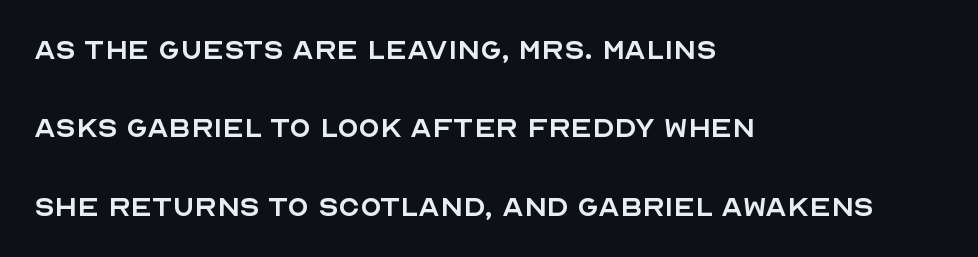
The image shows 35 px regular-weight sans-serif type, upright; set left-aligned, loose line spacing (2.24x), normal letter spacing, not underlined; a large x-height.
